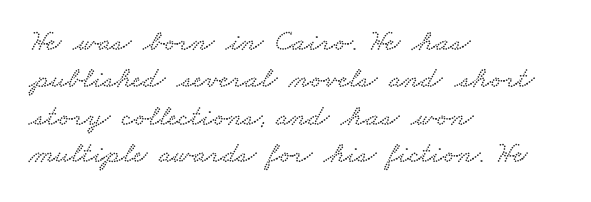
The image shows 30 px wide serif type; set left-aligned, normal line spacing (1.25x), normal letter spacing, not underlined; low stroke contrast and a small x-height.
